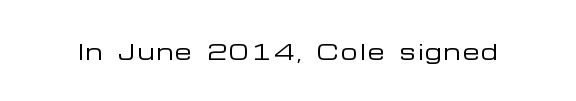
{"italic": "no", "bold": "no", "underline": "no", "glyph_px": 21}
